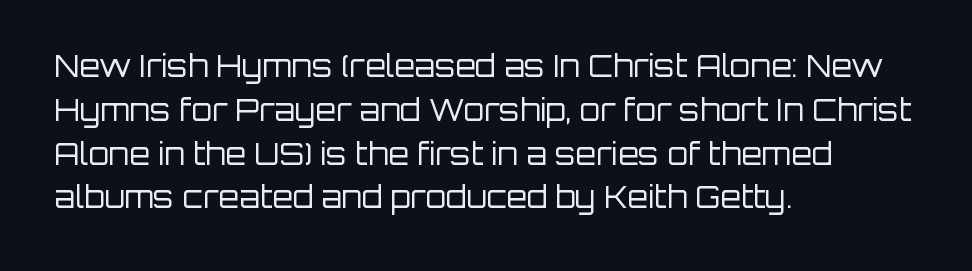
Q: Is the text bold? A: No.
Q: Is the text italic (slanted)? A: No, it is upright.
Q: Is the typeface a serif or a sans-serif typeface? A: Sans-serif.
Q: Is the text underlined? A: No.
Q: How is the paragraph aligned? A: Left-aligned.
Q: Is the spacing between letters normal or unusually wide? A: Normal.
Q: Is the spacing between lines tight, normal or loose? A: Normal.
Q: Width (condensed, normal, or wide)? A: Normal.
Q: Stroke contrast? A: Low.
Q: x-height? A: Large.
Q: Monospaced? A: No.
